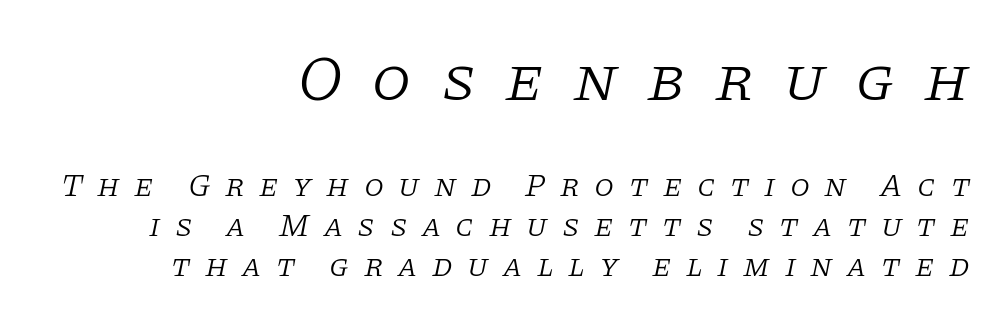
The image shows 64 px light serif type, italic (leaning right); set right-aligned, normal line spacing (1.26x), unusually wide letter spacing (+0.45 em), not underlined; the first (top) block is 2.0x larger; low stroke contrast and a large x-height.
